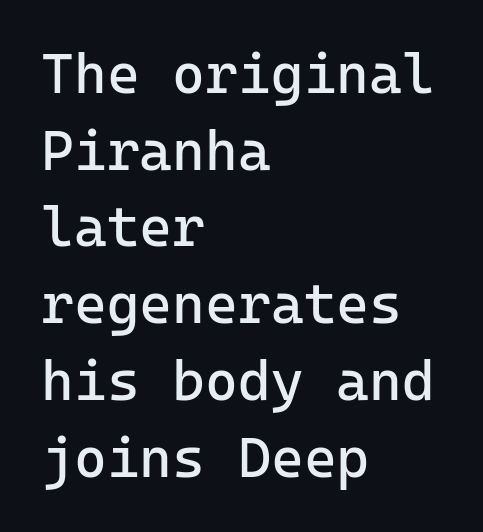
{"serif": "no", "italic": "no", "bold": "no", "weight": "regular", "width": "normal", "stroke_contrast": "low", "x_height": "medium", "monospaced": "yes", "underline": "no", "align": "left", "line_spacing": "normal", "line_spacing_ratio": 1.37, "letter_spacing": "normal", "letter_spacing_em": 0.0, "glyph_px": 56}
